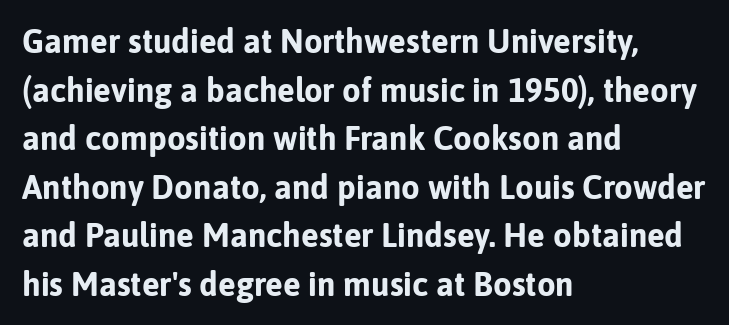
{"serif": "no", "italic": "no", "bold": "yes", "weight": "bold", "width": "normal", "stroke_contrast": "low", "x_height": "medium", "monospaced": "no", "underline": "no", "align": "left", "line_spacing": "normal", "line_spacing_ratio": 1.47, "letter_spacing": "normal", "letter_spacing_em": 0.0, "glyph_px": 33}
